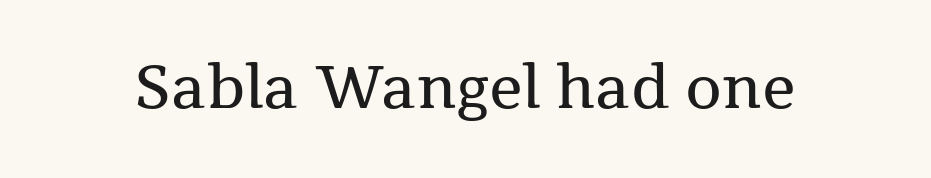
Q: Is the text bold? A: No.
Q: Is the text italic (slanted)? A: No, it is upright.
Q: Is the typeface a serif or a sans-serif typeface? A: Serif.
Q: Is the text underlined? A: No.
Q: Is the spacing between letters normal or unusually wide? A: Normal.
Q: Width (condensed, normal, or wide)? A: Normal.
Q: Stroke contrast? A: Medium.
Q: x-height? A: Medium.
Q: Monospaced? A: No.
